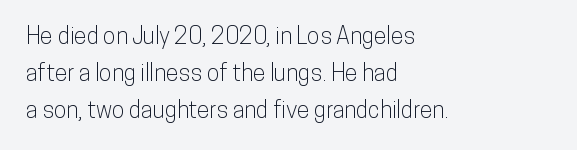
Every character sits straight up, as roman type does. Where is the straight margin? On the left. The rendering uses a moderate line-height, typical for paragraphs. Just letters on the line, the space beneath them empty. Compared with typical body copy, the letter spacing here is the same.
